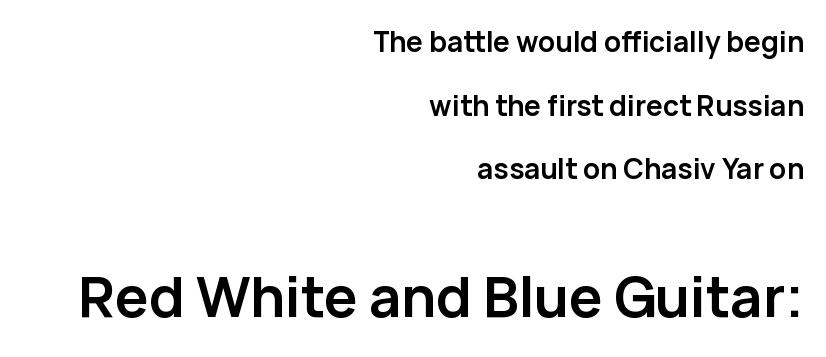
{"serif": "no", "italic": "no", "bold": "yes", "weight": "semibold", "width": "normal", "stroke_contrast": "low", "x_height": "medium", "monospaced": "no", "underline": "no", "align": "right", "line_spacing": "loose", "line_spacing_ratio": 2.27, "letter_spacing": "normal", "letter_spacing_em": 0.0, "larger_block": "second", "size_ratio": 2.0, "glyph_px": 56}
